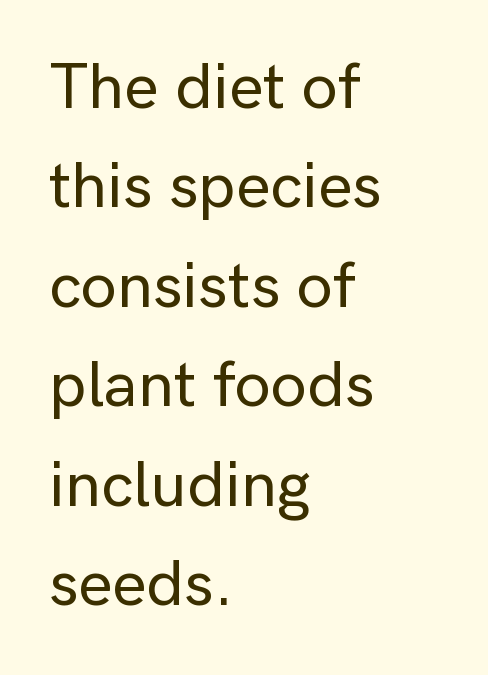
The image shows 65 px sans-serif type, upright; set left-aligned, normal line spacing (1.53x), normal letter spacing, not underlined; low stroke contrast and a medium x-height.
